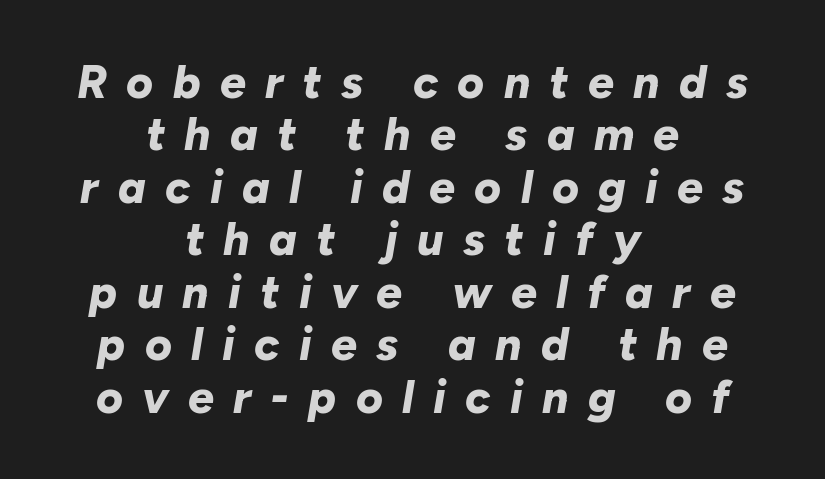
Q: Is the text bold? A: Yes.
Q: Is the text italic (slanted)? A: Yes, it leans right by about 10 degrees.
Q: Is the text underlined? A: No.
Q: How is the paragraph aligned? A: Centered.
Q: Is the spacing between letters normal or unusually wide? A: Unusually wide.
Q: Is the spacing between lines tight, normal or loose? A: Tight.
Q: Width (condensed, normal, or wide)? A: Normal.
Q: Stroke contrast? A: Low.
Q: x-height? A: Medium.
Q: Monospaced? A: No.
